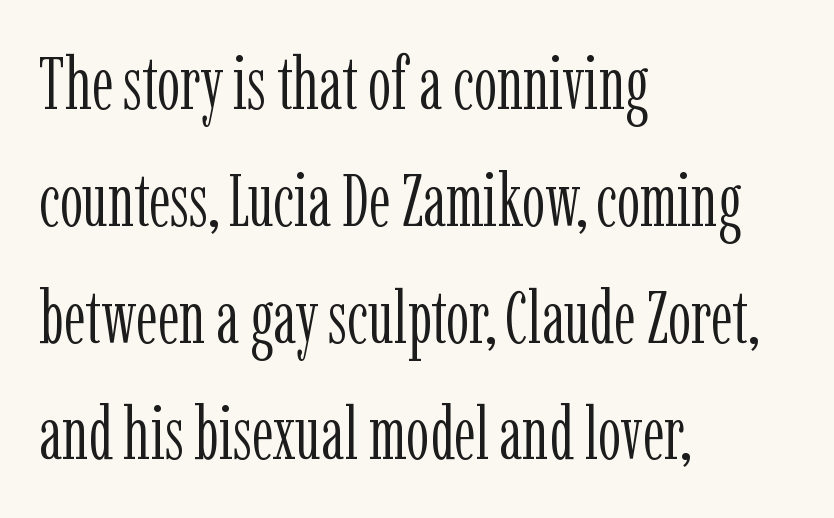
Q: Is the text bold? A: No.
Q: Is the text italic (slanted)? A: No, it is upright.
Q: Is the typeface a serif or a sans-serif typeface? A: Serif.
Q: Is the text underlined? A: No.
Q: How is the paragraph aligned? A: Left-aligned.
Q: Is the spacing between letters normal or unusually wide? A: Normal.
Q: Is the spacing between lines tight, normal or loose? A: Normal.
Q: Width (condensed, normal, or wide)? A: Condensed.
Q: Stroke contrast? A: Low.
Q: x-height? A: Medium.
Q: Monospaced? A: No.
